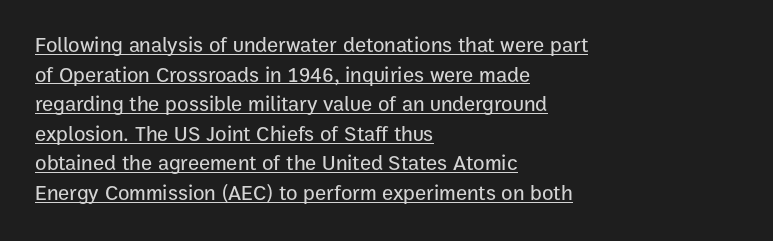
The image shows 21 px text type, upright; set left-aligned, normal line spacing (1.41x), normal letter spacing, underlined.
